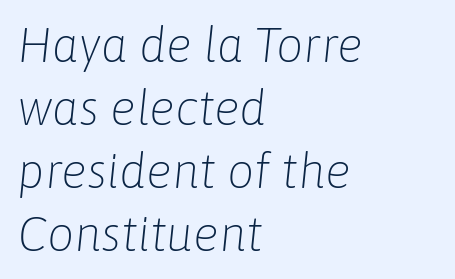
The passage shown is typed in a proportional face where columns would drift. Bare-footed words on every line. There is no visible air inserted between adjacent glyphs. Line starts are locked; line ends wander. The lines sit at an ordinary, default distance from one another. No extra ink here — the face is not bold.
